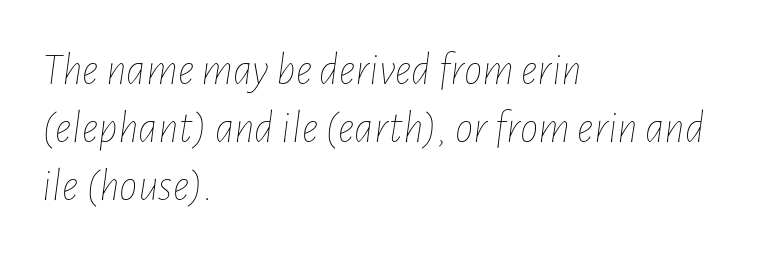
{"italic": "yes", "lean": "right", "slant_degrees": 7, "bold": "no", "weight": "thin", "width": "condensed", "stroke_contrast": "low", "x_height": "medium", "monospaced": "no", "underline": "no", "align": "left", "line_spacing": "normal", "line_spacing_ratio": 1.26, "letter_spacing": "normal", "letter_spacing_em": 0.0, "glyph_px": 46}
